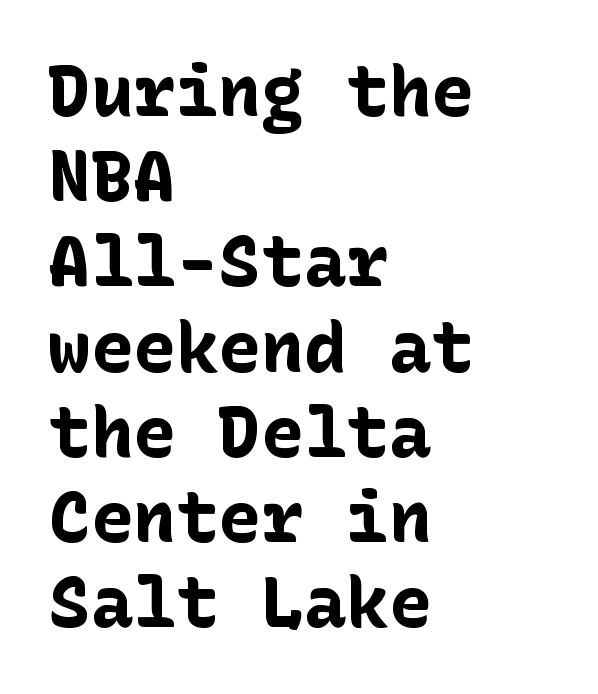
{"serif": "no", "italic": "no", "bold": "yes", "weight": "bold", "width": "normal", "stroke_contrast": "low", "x_height": "medium", "underline": "no", "align": "left", "line_spacing_ratio": 1.2, "letter_spacing": "normal", "letter_spacing_em": 0.0, "glyph_px": 71}
